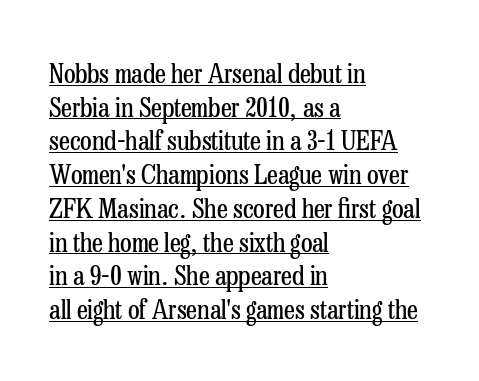
Short and long lines alike share a common starting point at left. The vertical gap from one line to the next is medium. The letters sit at their default tracking, neither squeezed nor spread. Is there any slant? The stems are plumb. Compared with undecorated copy, this sample adds a rule below the words.
